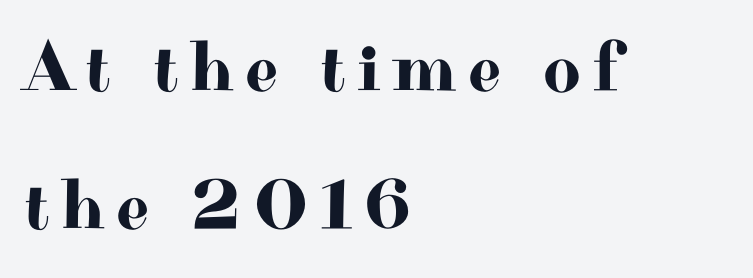
Q: Is the text italic (slanted)? A: No, it is upright.
Q: Is the typeface a serif or a sans-serif typeface? A: Serif.
Q: Is the text underlined? A: No.
Q: How is the paragraph aligned? A: Left-aligned.
Q: Is the spacing between lines tight, normal or loose? A: Loose.
Q: Width (condensed, normal, or wide)? A: Wide.
Q: Stroke contrast? A: High.
Q: x-height? A: Small.
Q: Monospaced? A: No.
